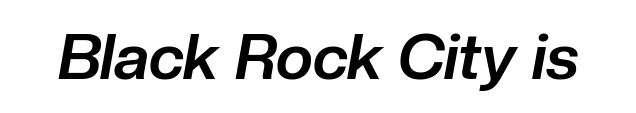
Q: Is the text bold? A: Yes.
Q: Is the text italic (slanted)? A: Yes, it leans right by about 10 degrees.
Q: Is the text underlined? A: No.
Q: Is the spacing between letters normal or unusually wide? A: Normal.
Q: Width (condensed, normal, or wide)? A: Normal.
Q: Stroke contrast? A: Low.
Q: x-height? A: Medium.
Q: Monospaced? A: No.
